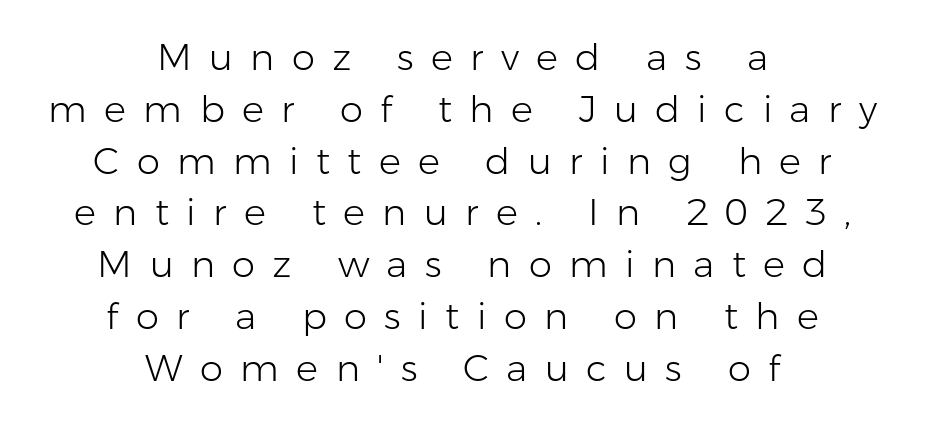
Q: Is the text bold? A: No.
Q: Is the text italic (slanted)? A: No, it is upright.
Q: Is the typeface a serif or a sans-serif typeface? A: Sans-serif.
Q: Is the text underlined? A: No.
Q: How is the paragraph aligned? A: Centered.
Q: Is the spacing between letters normal or unusually wide? A: Unusually wide.
Q: Is the spacing between lines tight, normal or loose? A: Normal.
Q: Width (condensed, normal, or wide)? A: Normal.
Q: Stroke contrast? A: Low.
Q: x-height? A: Medium.
Q: Monospaced? A: No.
